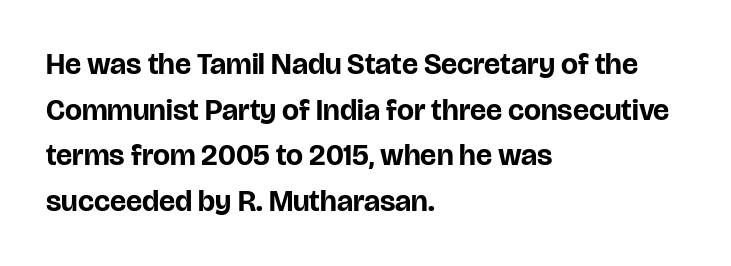
The image shows 30 px bold sans-serif type, upright; set left-aligned, normal line spacing (1.52x), normal letter spacing, not underlined; low stroke contrast and a large x-height.
